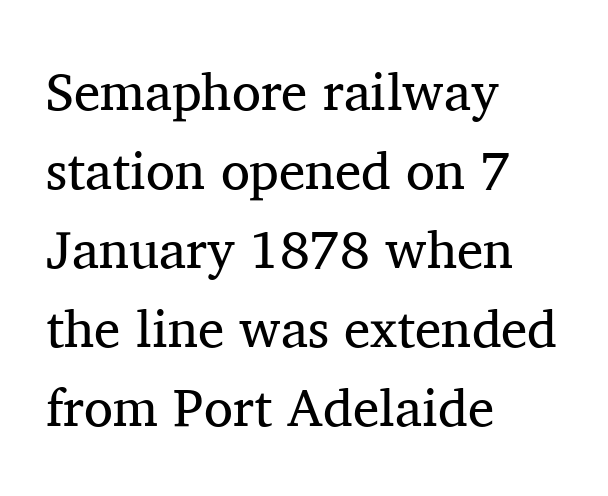
A normal amount of white space separates one row of letters from the next. The glyphs in this specimen are seriffed. Each word holds together tightly as a unit, with standard inter-letter gaps. Horizontal alignment here is leftward, the default for most running prose.
